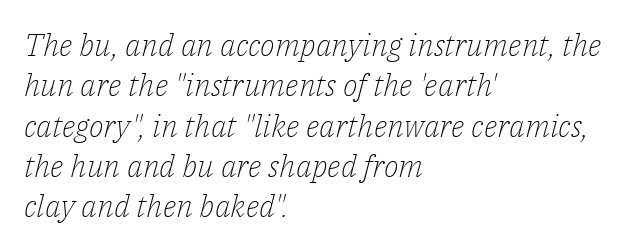
Beneath every word, the page is bare. Vertically, the passage feels balanced, rows spaced as you'd expect. There's an unmistakable incline to the writing here. The typesetter chose a ragged-right arrangement here.
